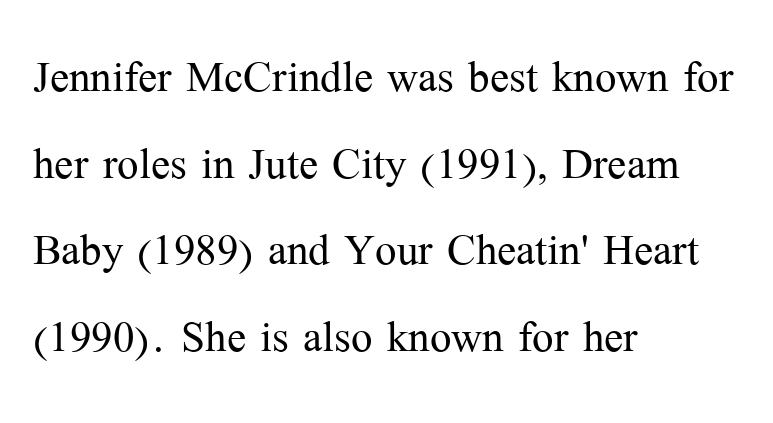
Q: Is the text bold? A: No.
Q: Is the text italic (slanted)? A: No, it is upright.
Q: Is the typeface a serif or a sans-serif typeface? A: Serif.
Q: Is the text underlined? A: No.
Q: How is the paragraph aligned? A: Left-aligned.
Q: Is the spacing between letters normal or unusually wide? A: Normal.
Q: Is the spacing between lines tight, normal or loose? A: Normal.
Q: Width (condensed, normal, or wide)? A: Normal.
Q: Stroke contrast? A: Medium.
Q: x-height? A: Medium.
Q: Monospaced? A: No.
